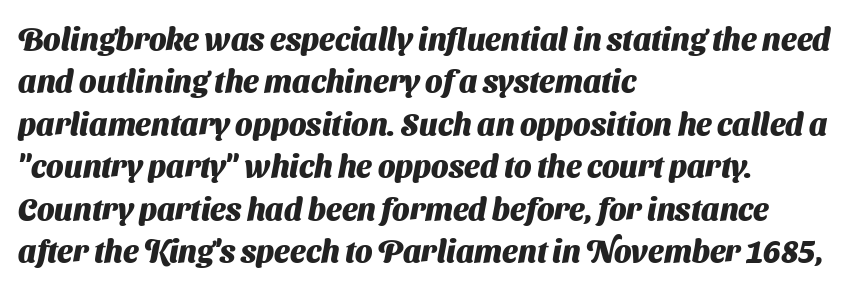
Compared with a centered layout, this one pins lines to the left instead. If you measured baseline to baseline, you'd find a middling distance. Regarding serifs, this sample does without them. Weight check: bold — yes, fully. No word sits above an underline.
